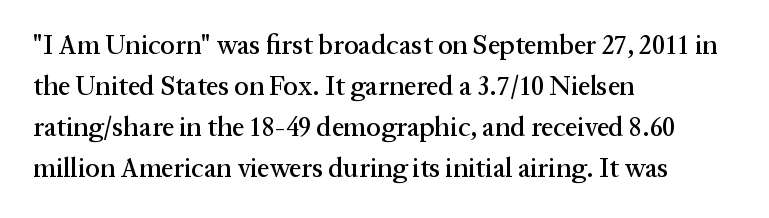
{"italic": "no", "underline": "no", "align": "left", "line_spacing": "normal", "line_spacing_ratio": 1.52, "letter_spacing": "normal", "letter_spacing_em": 0.0, "glyph_px": 27}
